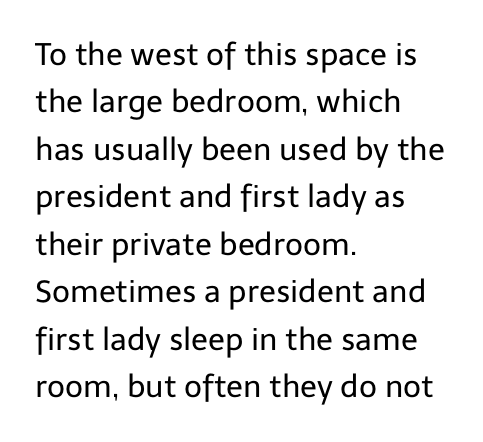
The image shows 31 px regular-weight sans-serif type, upright; set left-aligned, normal line spacing (1.53x), normal letter spacing, not underlined; low stroke contrast and a medium x-height.
